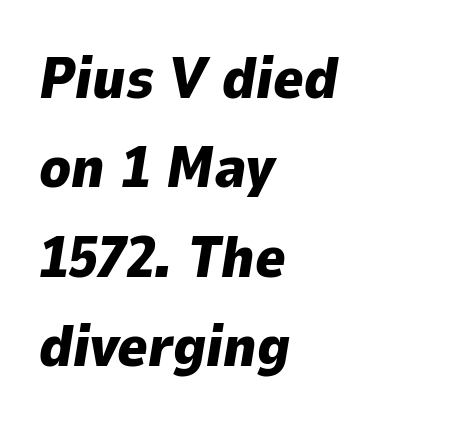
The image shows 58 px heavy type, italic (leaning right); set left-aligned, normal line spacing (1.54x), normal letter spacing, not underlined; low stroke contrast and a medium x-height.
